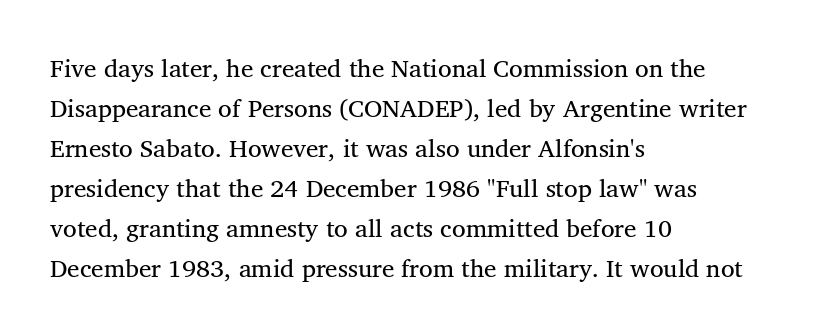
The image shows 25 px text type; set left-aligned, normal line spacing (1.6x), normal letter spacing, not underlined.
